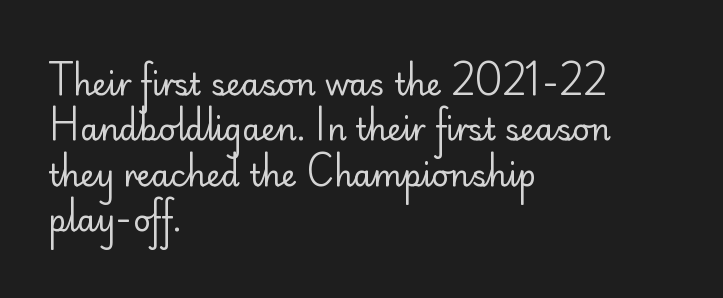
Q: Is the text bold? A: No.
Q: Is the text italic (slanted)? A: No, it is upright.
Q: Is the typeface a serif or a sans-serif typeface? A: Sans-serif.
Q: Is the text underlined? A: No.
Q: How is the paragraph aligned? A: Left-aligned.
Q: Is the spacing between letters normal or unusually wide? A: Normal.
Q: Is the spacing between lines tight, normal or loose? A: Normal.
Q: Width (condensed, normal, or wide)? A: Normal.
Q: Stroke contrast? A: Low.
Q: x-height? A: Small.
Q: Monospaced? A: No.
